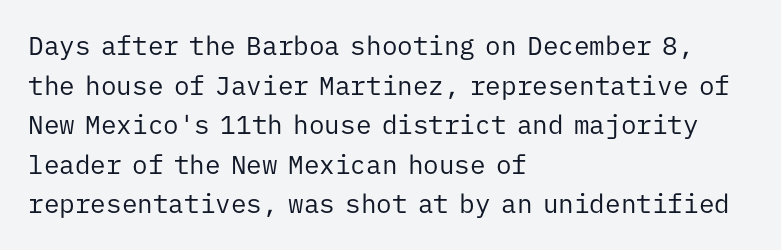
{"italic": "no", "bold": "no", "underline": "no", "align": "left", "line_spacing": "normal", "line_spacing_ratio": 1.52, "letter_spacing": "normal", "letter_spacing_em": 0.0, "glyph_px": 26}
